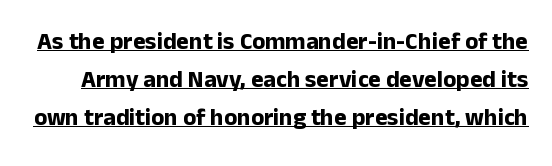
Q: Is the text bold? A: Yes.
Q: Is the text italic (slanted)? A: No, it is upright.
Q: Is the text underlined? A: Yes.
Q: Is the spacing between letters normal or unusually wide? A: Normal.
Q: Is the spacing between lines tight, normal or loose? A: Normal.
